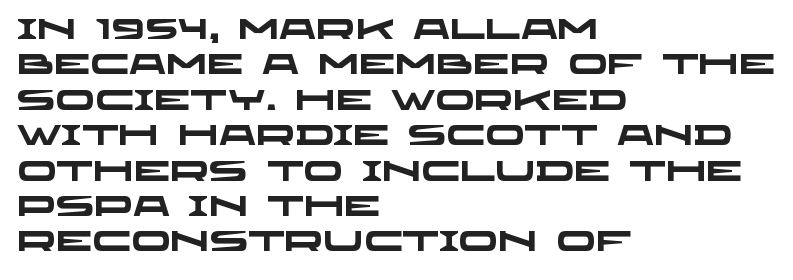
Q: Is the text bold? A: Yes.
Q: Is the typeface a serif or a sans-serif typeface? A: Sans-serif.
Q: Is the text underlined? A: No.
Q: How is the paragraph aligned? A: Left-aligned.
Q: Is the spacing between letters normal or unusually wide? A: Normal.
Q: Width (condensed, normal, or wide)? A: Wide.
Q: Stroke contrast? A: Low.
Q: x-height? A: Large.
Q: Monospaced? A: No.
